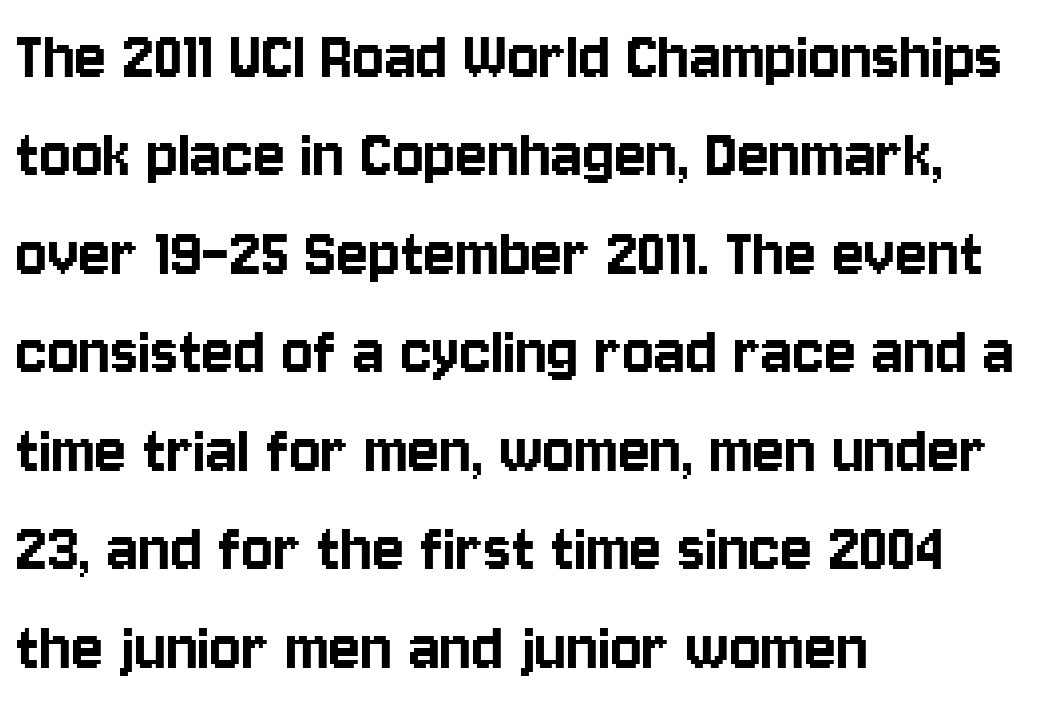
Q: Is the text italic (slanted)? A: No, it is upright.
Q: Is the typeface a serif or a sans-serif typeface? A: Sans-serif.
Q: Is the text underlined? A: No.
Q: How is the paragraph aligned? A: Left-aligned.
Q: Is the spacing between letters normal or unusually wide? A: Normal.
Q: Is the spacing between lines tight, normal or loose? A: Normal.
Q: Width (condensed, normal, or wide)? A: Condensed.
Q: Stroke contrast? A: Low.
Q: x-height? A: Large.
Q: Monospaced? A: No.
